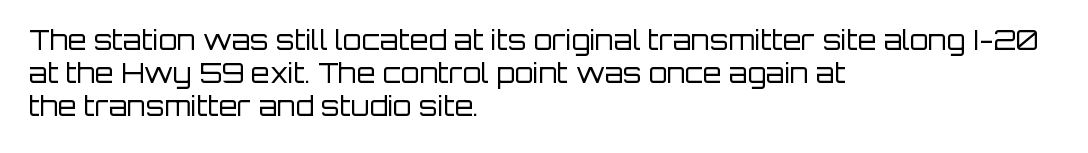
{"italic": "no", "bold": "no", "underline": "no", "align": "left", "line_spacing_ratio": 1.23, "letter_spacing": "normal", "letter_spacing_em": 0.0, "glyph_px": 27}
